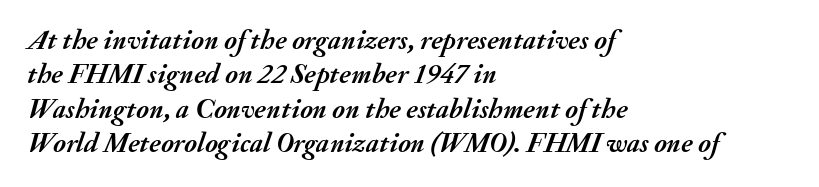
The image shows 28 px semibold type, italic (leaning right); set left-aligned, line spacing 1.23x, normal letter spacing, not underlined; medium stroke contrast and a small x-height.
